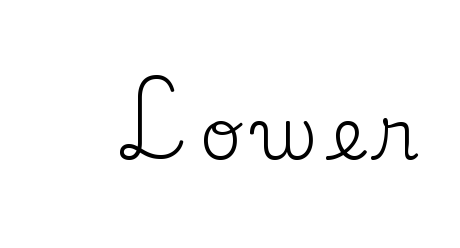
Vertical stems look standard width or narrower in stroke. Letters rest on an invisible, unmarked baseline. Looks like regular typesetting: each glyph gets only the width it needs. Designer's note — italics off, roman on.
